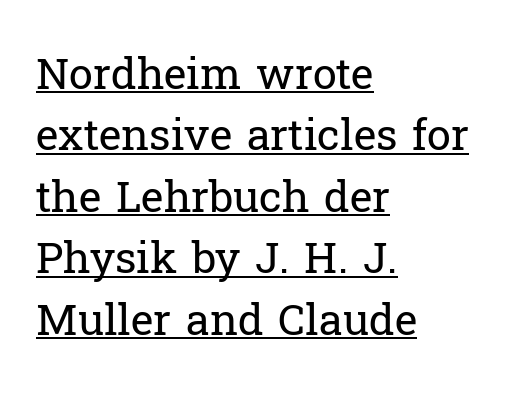
The face used here is proportionally spaced, like ordinary book or web type. This sample is left-justified, so line endings fall wherever the words run out. The type is set solid horizontally, with unmodified tracking. A quiet, ordinary-to-light weight characterises the typeface. Evenly set lines give the paragraph a standard silhouette. The letters stand upright; this is a roman face.
